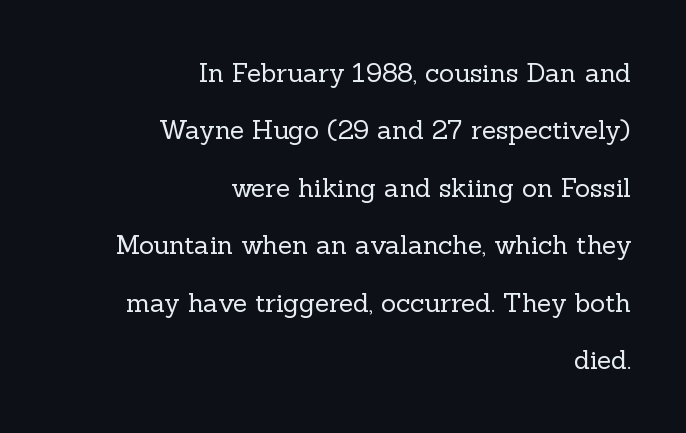
These lines stand farther apart than default settings would place them. Summary of weight: not heavy and not bold. Where is the straight margin? On the right. Check under the words: just untouched page.
